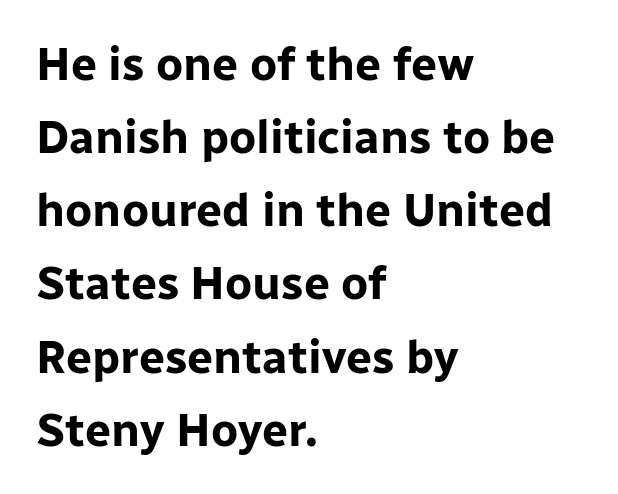
{"serif": "no", "italic": "no", "bold": "yes", "weight": "bold", "width": "normal", "stroke_contrast": "low", "x_height": "medium", "monospaced": "no", "underline": "no", "align": "left", "line_spacing": "normal", "line_spacing_ratio": 1.59, "letter_spacing": "normal", "letter_spacing_em": 0.0, "glyph_px": 46}
